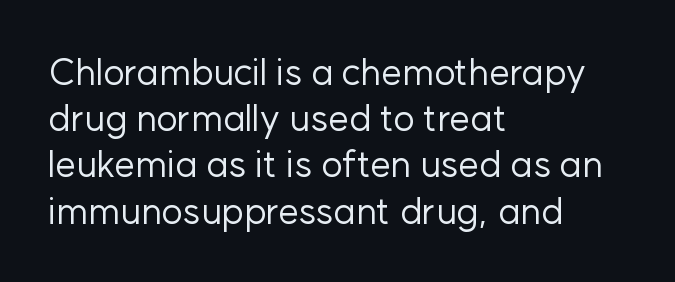
{"serif": "no", "italic": "no", "bold": "no", "weight": "regular", "width": "normal", "stroke_contrast": "low", "x_height": "medium", "monospaced": "no", "underline": "no", "align": "left", "line_spacing": "normal", "line_spacing_ratio": 1.25, "letter_spacing": "normal", "letter_spacing_em": 0.0, "glyph_px": 37}
